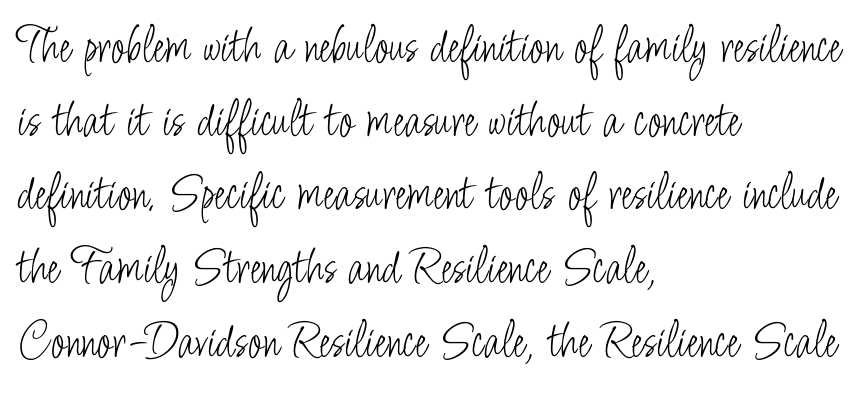
Successive baselines arrive at the customary interval. Nobody drew a line under any word here. In terms of letterspacing, this is plain default setting. Casual observation: everything's shoved over to the left. Classification — sans serif.
